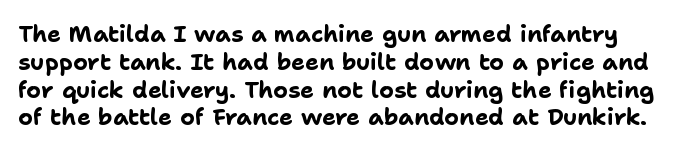
Q: Is the text bold? A: Yes.
Q: Is the text italic (slanted)? A: No, it is upright.
Q: Is the text underlined? A: No.
Q: Is the spacing between letters normal or unusually wide? A: Normal.
